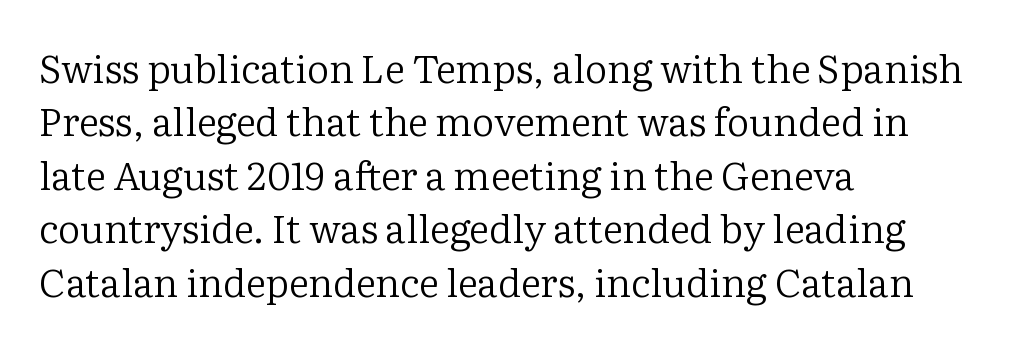
The image shows 39 px regular-weight serif type, upright; set left-aligned, normal line spacing (1.37x), normal letter spacing, not underlined; low stroke contrast and a medium x-height.
